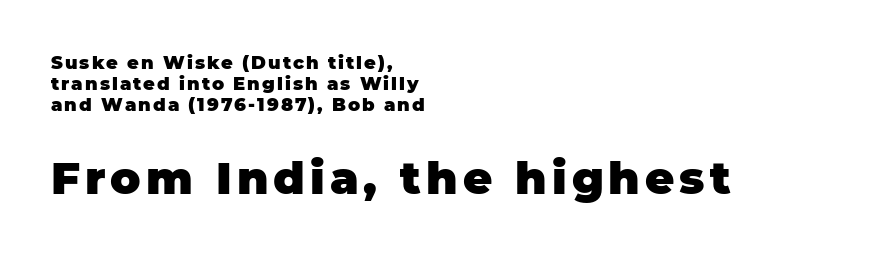
Q: Is the text bold? A: Yes.
Q: Is the text italic (slanted)? A: No, it is upright.
Q: Is the typeface a serif or a sans-serif typeface? A: Sans-serif.
Q: Is the text underlined? A: No.
Q: How is the paragraph aligned? A: Left-aligned.
Q: Which block of text is set in a larger size, the first (top) or the second (bottom)? A: The second (bottom) one.
Q: Width (condensed, normal, or wide)? A: Normal.
Q: Stroke contrast? A: Low.
Q: x-height? A: Large.
Q: Monospaced? A: No.
